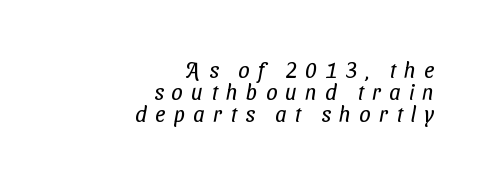
{"bold": "no", "underline": "no", "align": "right", "line_spacing": "tight", "line_spacing_ratio": 1.01, "letter_spacing": "wide", "letter_spacing_em": 0.38, "glyph_px": 22}
